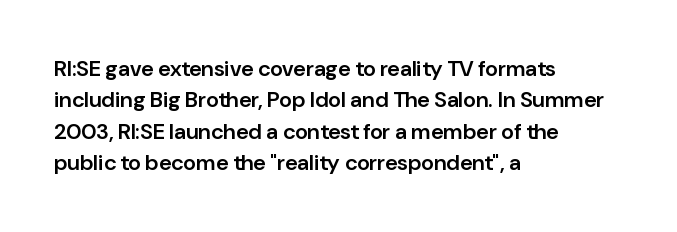
Successive baselines arrive at the customary interval. Horizontally, the lines are justified to the leading edge only. Short note: letters normally spaced. Emphasis by weight is partial: semibold. The gap between lines stays unmarked. Ordinary non-slanted type is in use.
